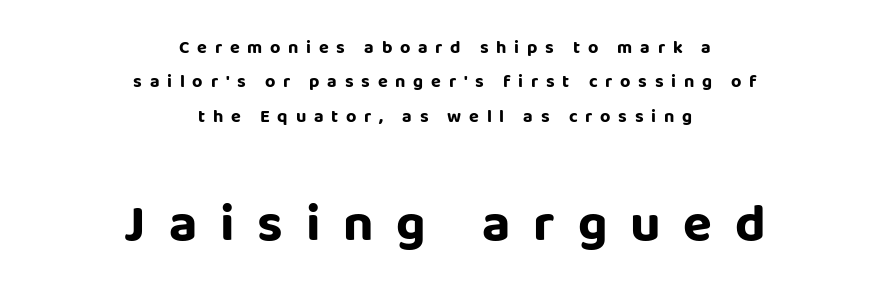
Q: Is the text bold? A: Yes.
Q: Is the text italic (slanted)? A: No, it is upright.
Q: Is the typeface a serif or a sans-serif typeface? A: Sans-serif.
Q: Is the text underlined? A: No.
Q: How is the paragraph aligned? A: Centered.
Q: Is the spacing between letters normal or unusually wide? A: Unusually wide.
Q: Is the spacing between lines tight, normal or loose? A: Loose.
Q: Which block of text is set in a larger size, the first (top) or the second (bottom)? A: The second (bottom) one.
Q: Width (condensed, normal, or wide)? A: Normal.
Q: Stroke contrast? A: Low.
Q: x-height? A: Large.
Q: Monospaced? A: No.
